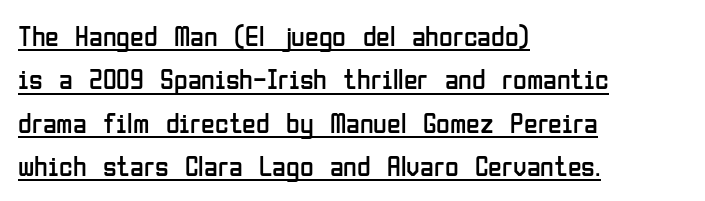
Each letter keeps its own natural width here, so spacing adapts to shape. The ragged edge is on the right, which tells us the setting is flush left. Look at the bottom of the vertical strokes: they stop flat, with no serifs. Quick note: not italic, upright. The letterforms sit at book weight or below.
